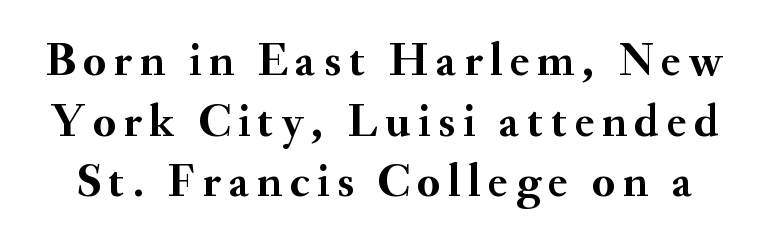
{"serif": "yes", "italic": "no", "bold": "yes", "weight": "semibold", "width": "normal", "stroke_contrast": "medium", "x_height": "small", "monospaced": "no", "underline": "no", "line_spacing": "normal", "line_spacing_ratio": 1.32, "glyph_px": 46}
